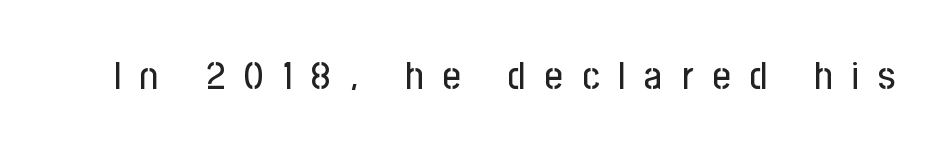
The image shows 39 px condensed sans-serif type, upright; set unusually wide letter spacing (+0.49 em), not underlined; low stroke contrast and a medium x-height.
